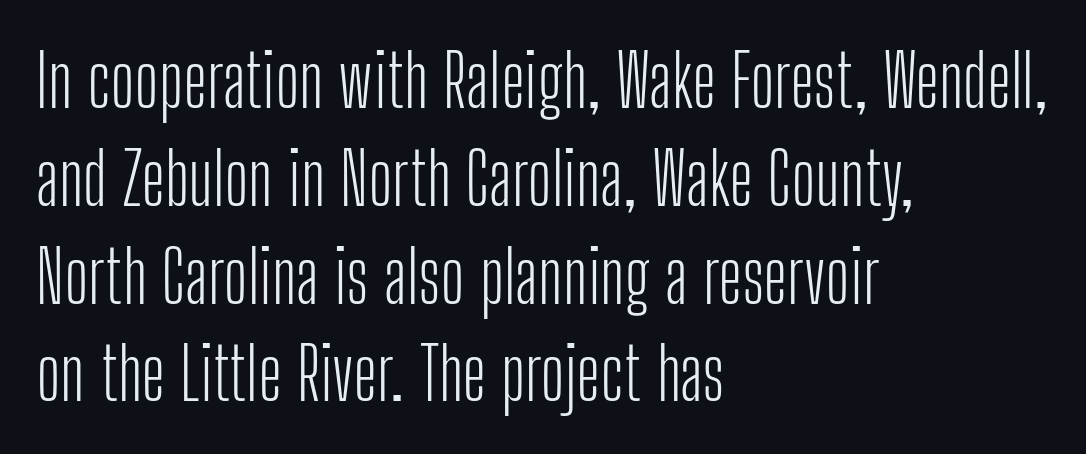
Weight class: somewhere from thin through regular. A typesetter would label this face a sans. The letters sit at their default tracking, neither squeezed nor spread. Compared with a centered layout, this one pins lines to the left instead. This rendering features lettering with no underline. Is this a fixed-width face? No — the glyphs have proportional, varying widths.
